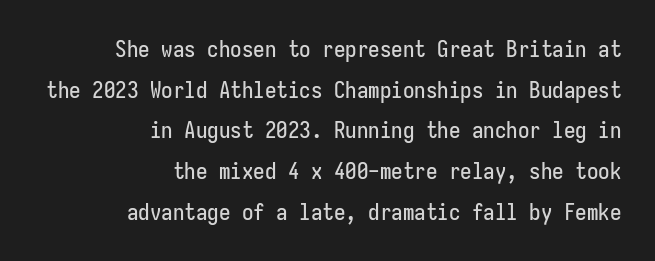
These lines are set flush right with a ragged left edge. The gaps between neighbouring characters are ordinary and unremarkable. The letters stand straight up with perfectly vertical stems. Quick note: underline off.
